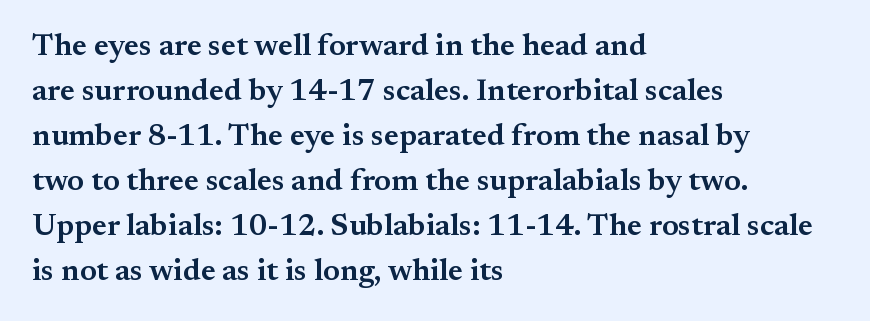
{"serif": "yes", "italic": "no", "bold": "semi", "weight": "semibold", "width": "normal", "stroke_contrast": "medium", "x_height": "small", "monospaced": "no", "underline": "no", "align": "left", "line_spacing": "normal", "line_spacing_ratio": 1.45, "letter_spacing": "normal", "letter_spacing_em": 0.0, "glyph_px": 31}
